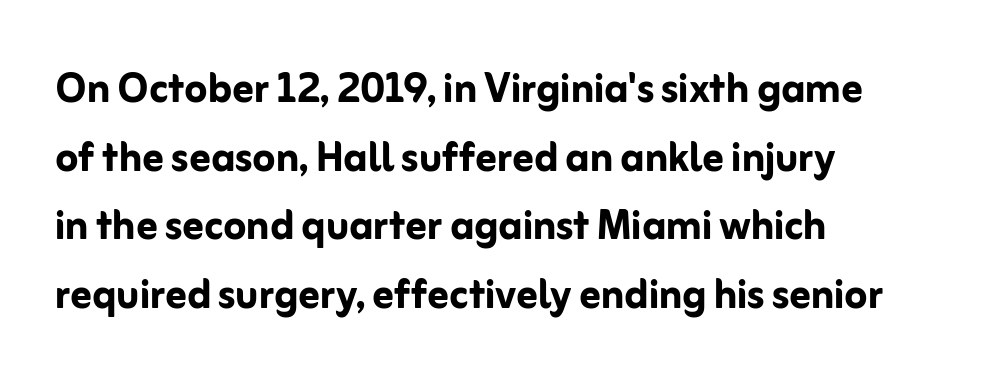
The image shows 52 px semibold sans-serif type, upright; set left-aligned, normal line spacing (1.32x), normal letter spacing, not underlined; low stroke contrast and a medium x-height.
